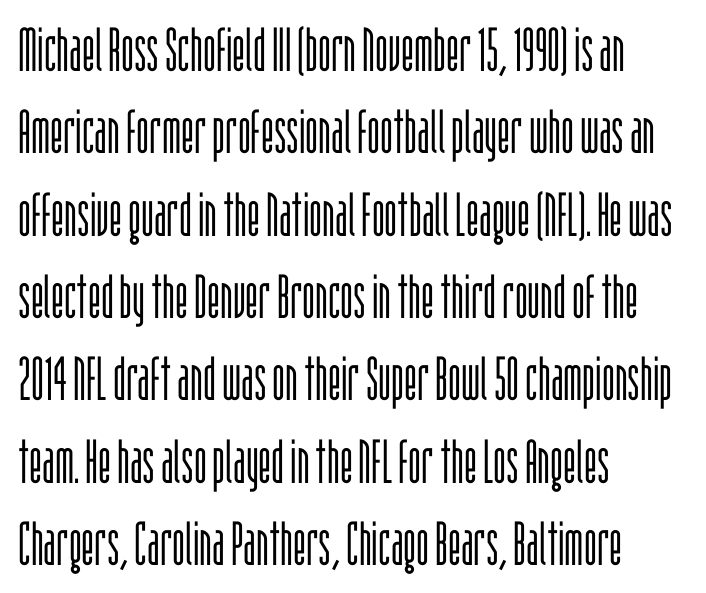
Q: Is the text bold? A: No.
Q: Is the text italic (slanted)? A: No, it is upright.
Q: Is the typeface a serif or a sans-serif typeface? A: Sans-serif.
Q: Is the text underlined? A: No.
Q: How is the paragraph aligned? A: Left-aligned.
Q: Is the spacing between letters normal or unusually wide? A: Normal.
Q: Is the spacing between lines tight, normal or loose? A: Normal.
Q: Width (condensed, normal, or wide)? A: Condensed.
Q: Stroke contrast? A: Low.
Q: x-height? A: Large.
Q: Monospaced? A: No.
